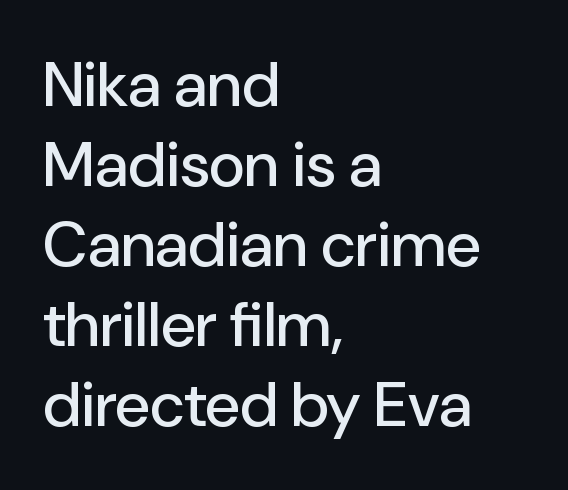
{"serif": "no", "italic": "no", "width": "normal", "stroke_contrast": "low", "x_height": "medium", "monospaced": "no", "underline": "no", "align": "left", "line_spacing": "normal", "line_spacing_ratio": 1.27, "letter_spacing": "normal", "letter_spacing_em": 0.0, "glyph_px": 63}
